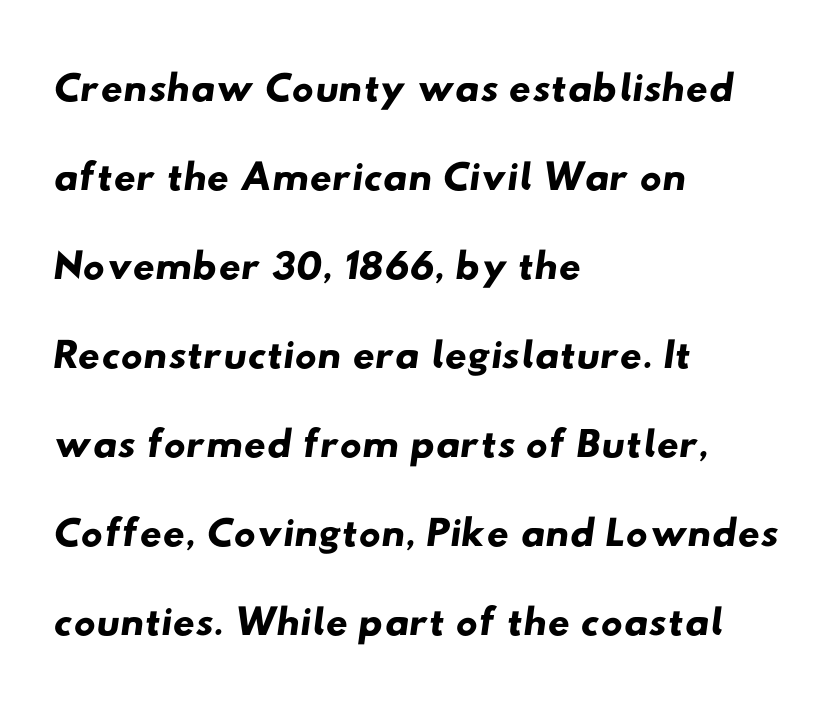
The image shows 61 px wide sans-serif type; set left-aligned, normal line spacing (1.46x), normal letter spacing, not underlined; low stroke contrast and a small x-height.
